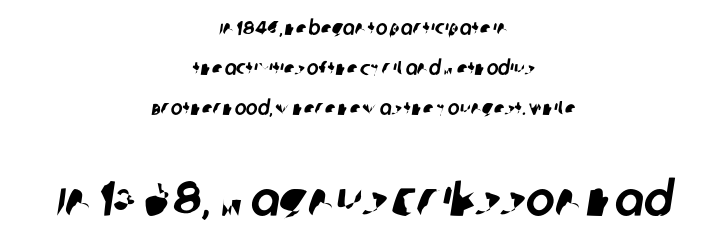
{"serif": "no", "width": "normal", "stroke_contrast": "low", "x_height": "large", "monospaced": "no", "underline": "no", "align": "center", "line_spacing": "loose", "line_spacing_ratio": 2.0, "letter_spacing": "normal", "letter_spacing_em": 0.0, "larger_block": "second", "size_ratio": 2.45, "glyph_px": 49}
